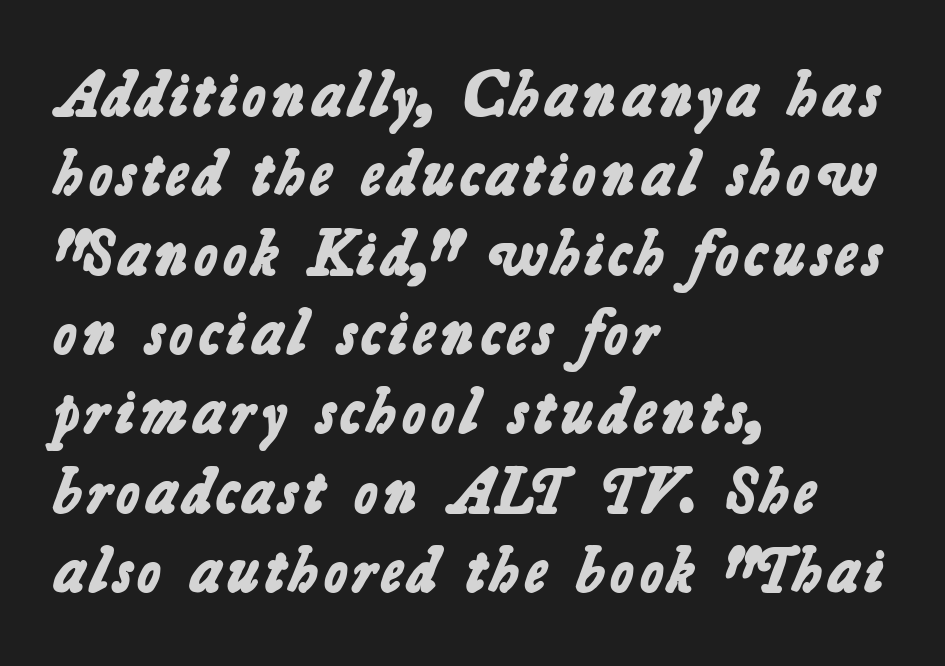
Q: Is the text bold? A: Yes.
Q: Is the typeface a serif or a sans-serif typeface? A: Sans-serif.
Q: Is the text underlined? A: No.
Q: How is the paragraph aligned? A: Left-aligned.
Q: Is the spacing between letters normal or unusually wide? A: Normal.
Q: Width (condensed, normal, or wide)? A: Normal.
Q: Stroke contrast? A: Low.
Q: x-height? A: Medium.
Q: Monospaced? A: No.
